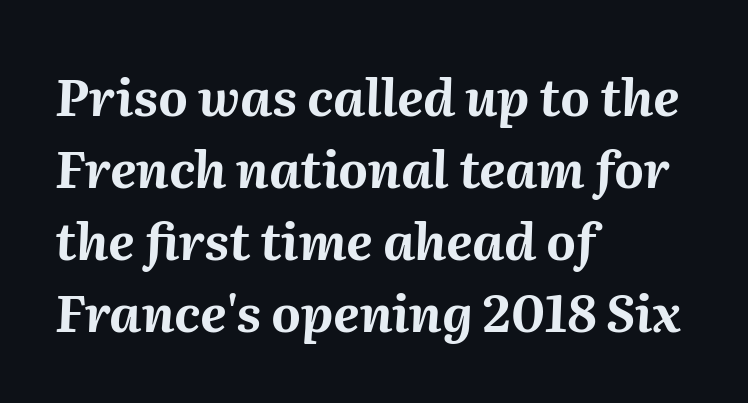
The image shows 51 px bold type, italic (leaning right); set left-aligned, normal line spacing (1.41x), normal letter spacing, not underlined; medium stroke contrast and a medium x-height.
